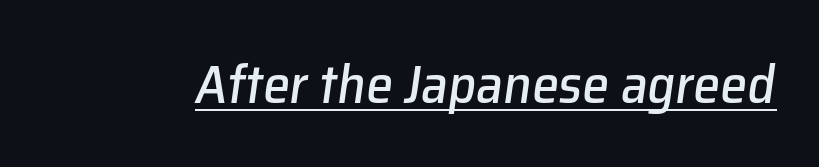
{"italic": "yes", "lean": "right", "slant_degrees": 8, "width": "normal", "stroke_contrast": "low", "x_height": "medium", "monospaced": "no", "underline": "yes", "letter_spacing": "normal", "letter_spacing_em": 0.0, "glyph_px": 54}
